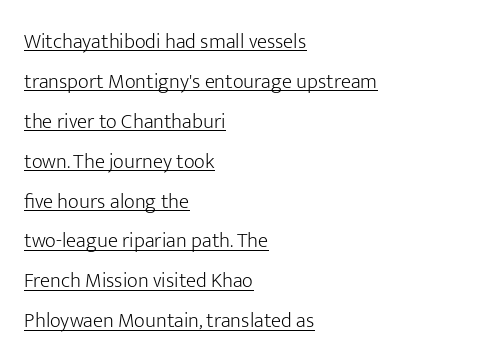
The image shows 21 px text type, upright; set left-aligned, loose line spacing (1.9x), normal letter spacing, underlined.
